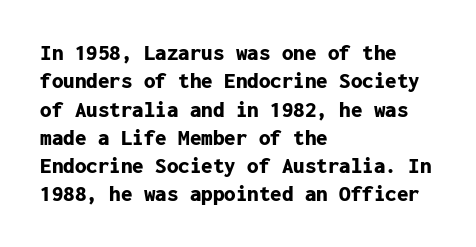
{"italic": "no", "bold": "yes", "underline": "no", "align": "left", "line_spacing_ratio": 1.23, "letter_spacing": "normal", "letter_spacing_em": 0.0, "glyph_px": 23}
